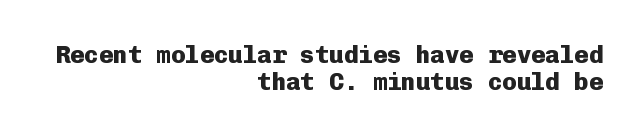
This is roman type, the default non-slanted kind. The area under the type is left untouched. Does the copy run flush right? Yes — the right margin is perfectly even. Notice how descenders almost collide with the ascenders below — that's tight leading. Compared with typical body copy, the letter spacing here is the same.
